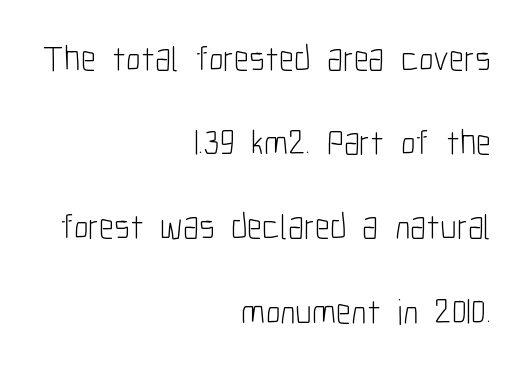
{"serif": "no", "italic": "no", "bold": "no", "weight": "light", "width": "condensed", "stroke_contrast": "low", "x_height": "medium", "monospaced": "no", "underline": "no", "align": "right", "line_spacing": "loose", "line_spacing_ratio": 2.34, "letter_spacing": "normal", "letter_spacing_em": 0.0, "glyph_px": 36}
